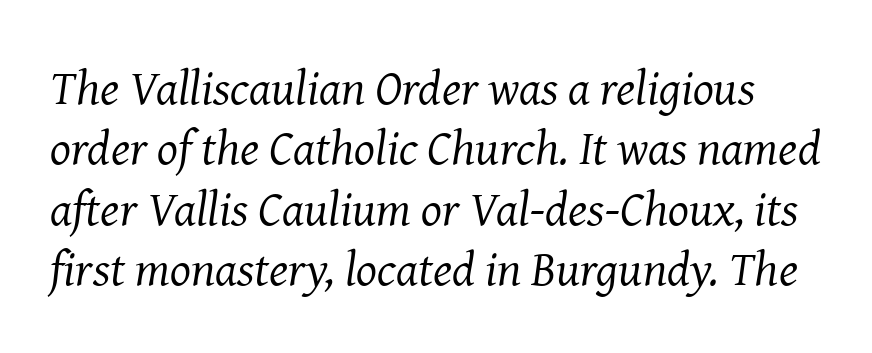
Q: Is the text bold? A: No.
Q: Is the text italic (slanted)? A: Yes, it leans right by about 8 degrees.
Q: Is the typeface a serif or a sans-serif typeface? A: Serif.
Q: Is the text underlined? A: No.
Q: Is the spacing between letters normal or unusually wide? A: Normal.
Q: Width (condensed, normal, or wide)? A: Normal.
Q: Stroke contrast? A: Medium.
Q: x-height? A: Medium.
Q: Monospaced? A: No.
